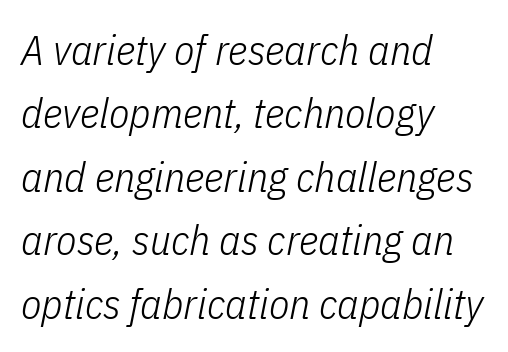
Q: Is the text bold? A: No.
Q: Is the text italic (slanted)? A: Yes, it leans right by about 11 degrees.
Q: Is the text underlined? A: No.
Q: How is the paragraph aligned? A: Left-aligned.
Q: Is the spacing between letters normal or unusually wide? A: Normal.
Q: Is the spacing between lines tight, normal or loose? A: Normal.
Q: Width (condensed, normal, or wide)? A: Condensed.
Q: Stroke contrast? A: Low.
Q: x-height? A: Medium.
Q: Monospaced? A: No.
